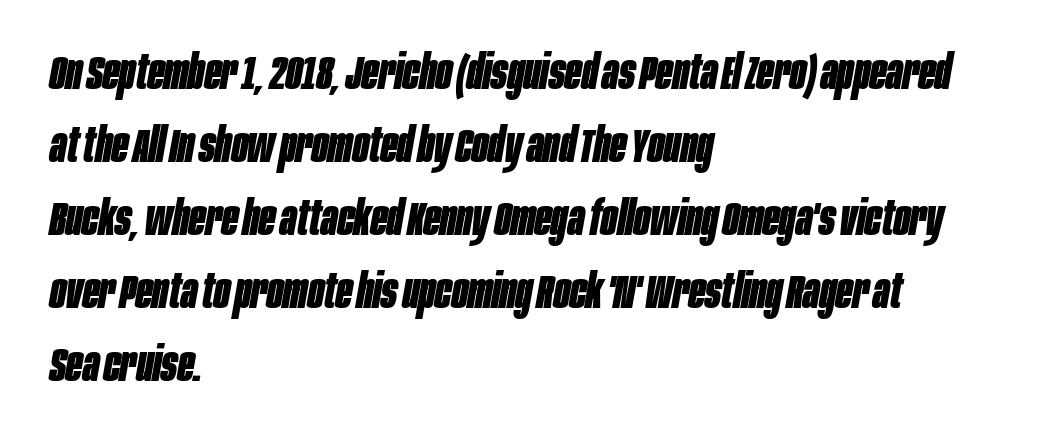
Q: Is the text bold? A: Yes.
Q: Is the text italic (slanted)? A: Yes, it leans right by about 10 degrees.
Q: Is the text underlined? A: No.
Q: How is the paragraph aligned? A: Left-aligned.
Q: Is the spacing between letters normal or unusually wide? A: Normal.
Q: Is the spacing between lines tight, normal or loose? A: Normal.
Q: Width (condensed, normal, or wide)? A: Condensed.
Q: Stroke contrast? A: Low.
Q: x-height? A: Large.
Q: Monospaced? A: No.
